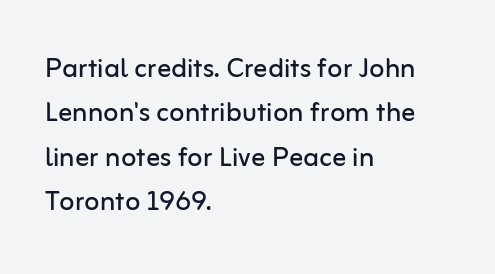
Q: Is the text bold? A: No.
Q: Is the text italic (slanted)? A: No, it is upright.
Q: Is the typeface a serif or a sans-serif typeface? A: Sans-serif.
Q: Is the text underlined? A: No.
Q: How is the paragraph aligned? A: Left-aligned.
Q: Is the spacing between letters normal or unusually wide? A: Normal.
Q: Is the spacing between lines tight, normal or loose? A: Normal.
Q: Width (condensed, normal, or wide)? A: Normal.
Q: Stroke contrast? A: Low.
Q: x-height? A: Medium.
Q: Monospaced? A: No.
